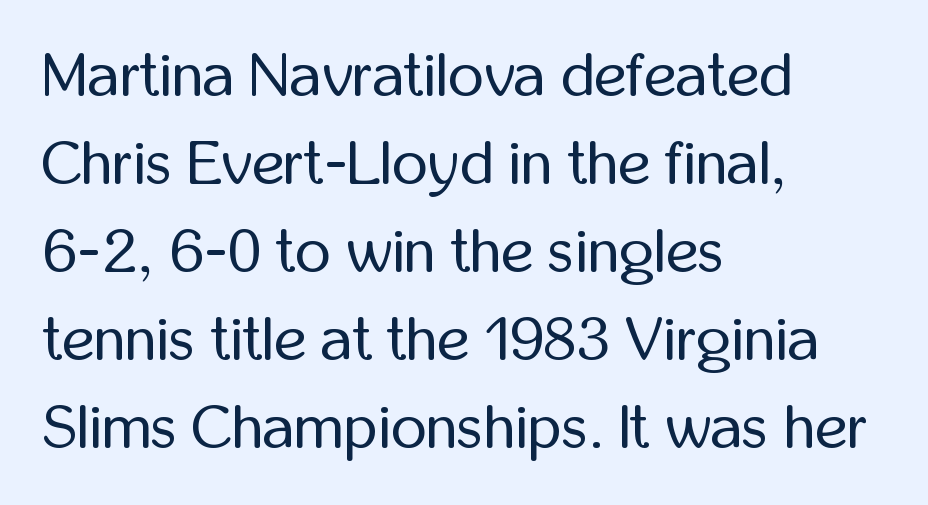
The image shows 62 px regular-weight, condensed sans-serif type, upright; set left-aligned, normal line spacing (1.42x), normal letter spacing, not underlined; low stroke contrast and a medium x-height.
